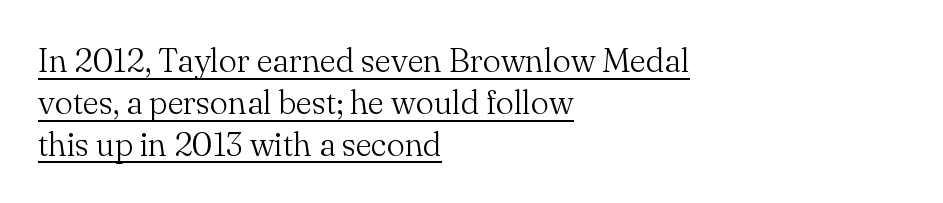
Q: Is the text bold? A: No.
Q: Is the text italic (slanted)? A: No, it is upright.
Q: Is the typeface a serif or a sans-serif typeface? A: Serif.
Q: Is the text underlined? A: Yes.
Q: How is the paragraph aligned? A: Left-aligned.
Q: Is the spacing between letters normal or unusually wide? A: Normal.
Q: Width (condensed, normal, or wide)? A: Normal.
Q: Stroke contrast? A: Medium.
Q: x-height? A: Small.
Q: Monospaced? A: No.
